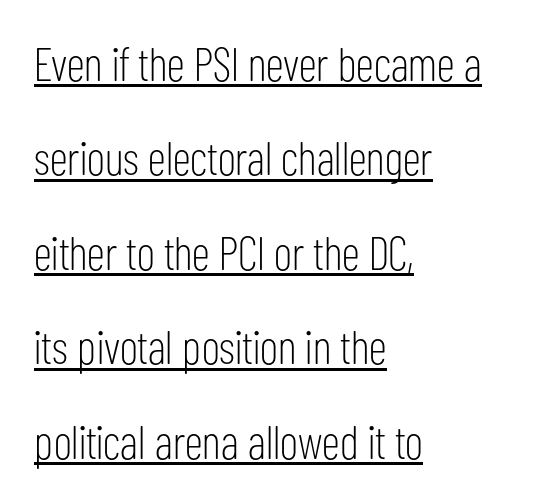
Q: Is the text bold? A: No.
Q: Is the text italic (slanted)? A: No, it is upright.
Q: Is the typeface a serif or a sans-serif typeface? A: Sans-serif.
Q: Is the text underlined? A: Yes.
Q: How is the paragraph aligned? A: Left-aligned.
Q: Is the spacing between letters normal or unusually wide? A: Normal.
Q: Is the spacing between lines tight, normal or loose? A: Loose.
Q: Width (condensed, normal, or wide)? A: Condensed.
Q: Stroke contrast? A: Low.
Q: x-height? A: Medium.
Q: Monospaced? A: No.
